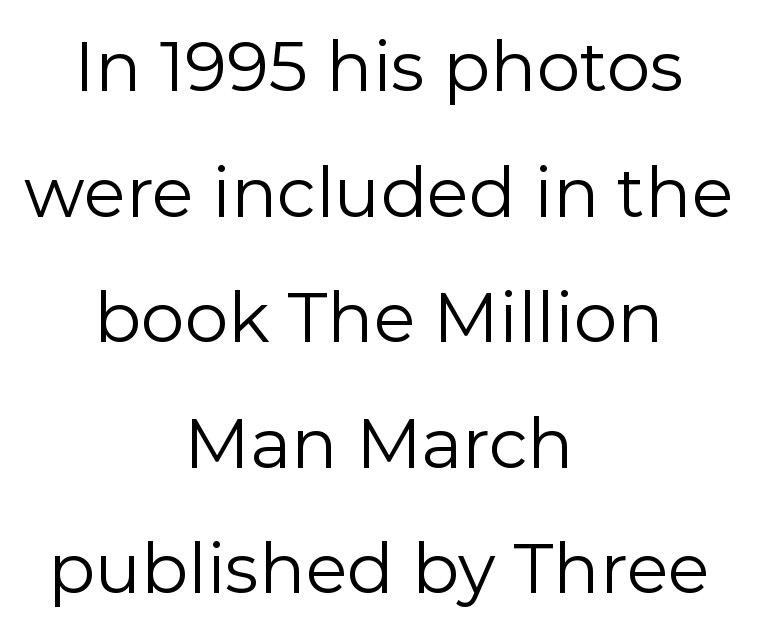
Nothing heavy about these letters — not bold at all. Type without underlining. The line texture is even and compact thanks to regular tracking. The setting favours the middle, as headings and verse often do.
